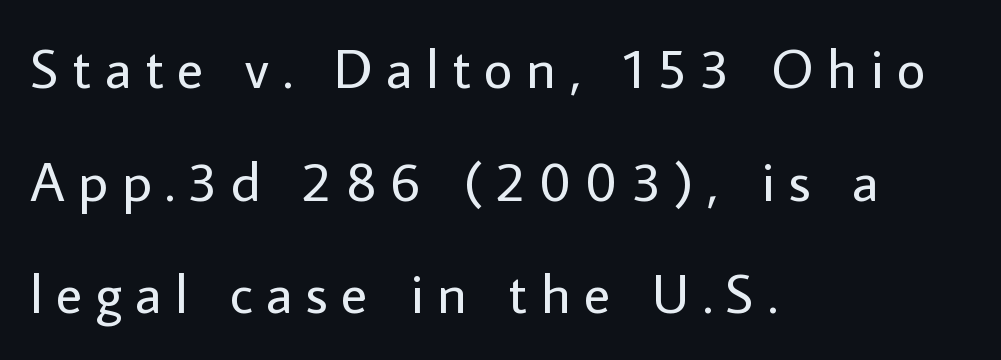
The tracking reads as deliberately expanded to a designer's eye. Widely set lines give the paragraph a tall, airy silhouette. Rendered with straight, roman letterforms. Nothing heavy about these letters — not bold at all.
